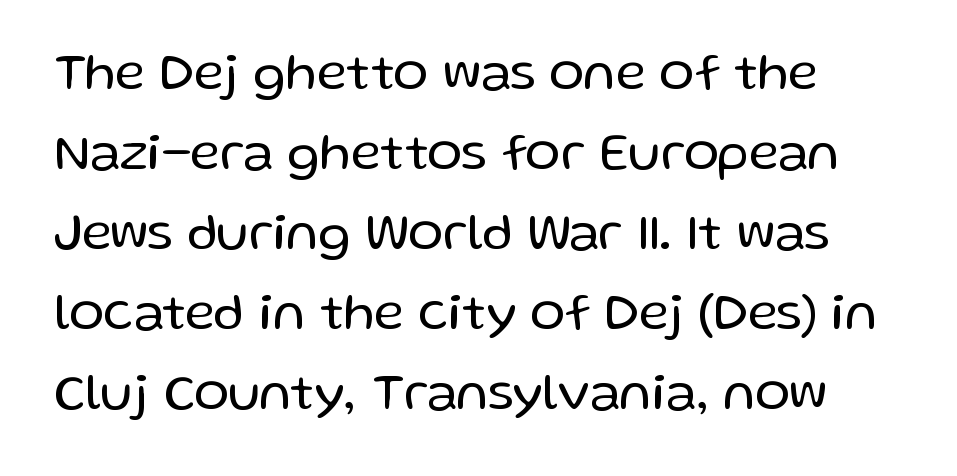
Tracking value appears to be zero — textbook default spacing. Rendered with straight, roman letterforms. Is the block centered? No — it sits flush against the left margin. Any mark beneath the type? The region is blank.
